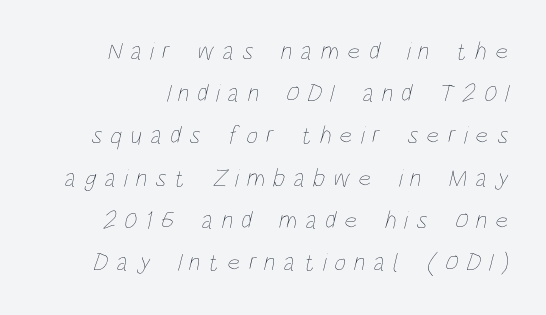
Q: Is the text bold? A: No.
Q: Is the text underlined? A: No.
Q: Is the spacing between letters normal or unusually wide? A: Unusually wide.
Q: Is the spacing between lines tight, normal or loose? A: Normal.
